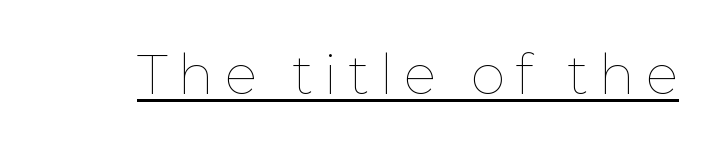
The string is rendered with underlining switched on. Is this a heavy cut? Hardly; it is regular or lighter. This sample has the flowing, uneven cadence of proportional lettering. The typography opts for an upright posture over an oblique one.
